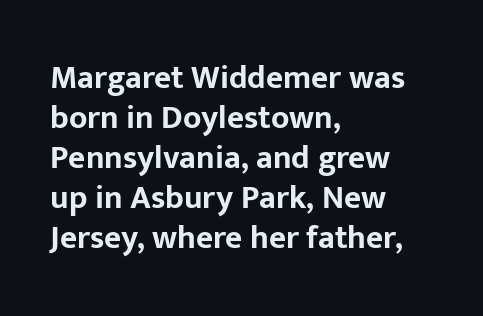
{"serif": "no", "italic": "no", "bold": "yes", "weight": "bold", "width": "normal", "stroke_contrast": "low", "x_height": "medium", "monospaced": "no", "underline": "no", "align": "left", "line_spacing_ratio": 1.21, "letter_spacing": "normal", "letter_spacing_em": 0.0, "glyph_px": 33}
